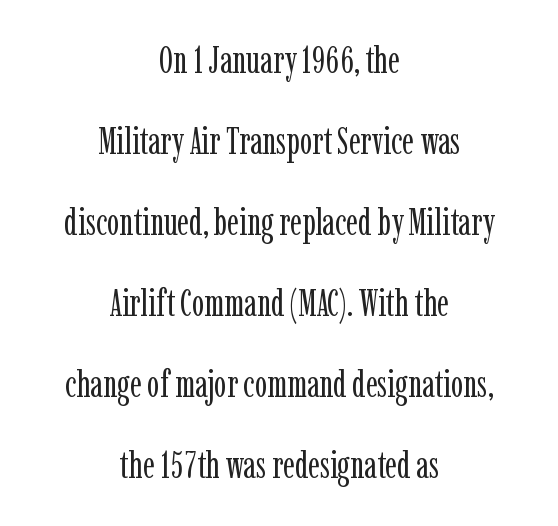
Leftover space on each line is divided equally before and after the words. The line-height multiplier appears high, well above default. Every character sits straight up, as roman type does. Bold? No — there's no thickening of the strokes. The baseline area is clear.
